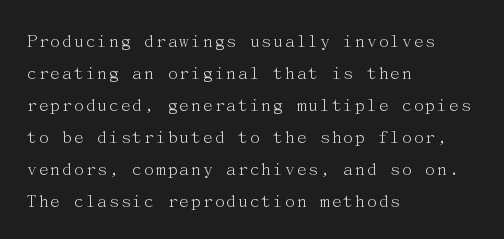
Q: Is the text bold? A: No.
Q: Is the text italic (slanted)? A: No, it is upright.
Q: Is the text underlined? A: No.
Q: How is the paragraph aligned? A: Left-aligned.
Q: Is the spacing between letters normal or unusually wide? A: Normal.
Q: Is the spacing between lines tight, normal or loose? A: Normal.
